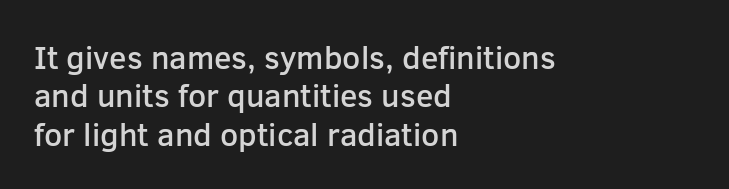
{"serif": "no", "italic": "no", "bold": "semi", "weight": "semibold", "width": "normal", "stroke_contrast": "low", "x_height": "medium", "monospaced": "no", "underline": "no", "align": "left", "line_spacing_ratio": 1.2, "letter_spacing": "normal", "letter_spacing_em": 0.0, "glyph_px": 32}
